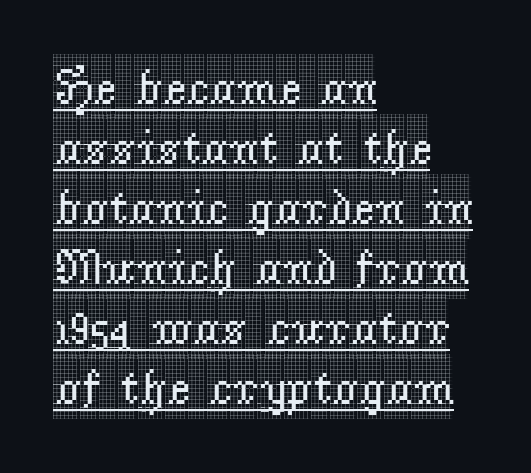
{"serif": "yes", "italic": "no", "width": "condensed", "x_height": "large", "monospaced": "no", "underline": "yes", "align": "left", "line_spacing_ratio": 1.2, "letter_spacing": "normal", "letter_spacing_em": 0.0, "glyph_px": 50}
